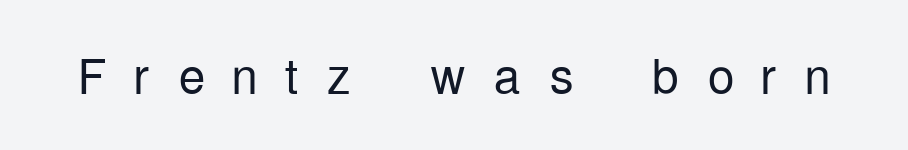
Q: Is the text bold? A: No.
Q: Is the text italic (slanted)? A: No, it is upright.
Q: Is the typeface a serif or a sans-serif typeface? A: Sans-serif.
Q: Is the text underlined? A: No.
Q: Is the spacing between letters normal or unusually wide? A: Unusually wide.
Q: Width (condensed, normal, or wide)? A: Condensed.
Q: Stroke contrast? A: Low.
Q: x-height? A: Medium.
Q: Monospaced? A: No.
